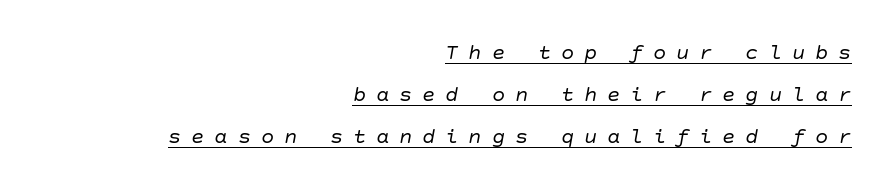
Layout note: lines flush right. An italicized treatment has been applied to the whole sample. The passage shown is underscored from start to finish. Interline gaps are noticeably wide in this sample. Loose tracking; the words dissolve into strings of separated letters.
